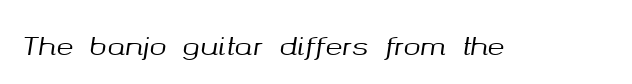
Q: Is the text italic (slanted)? A: Yes, it leans right by about 8 degrees.
Q: Is the text underlined? A: No.
Q: Is the spacing between letters normal or unusually wide? A: Normal.
